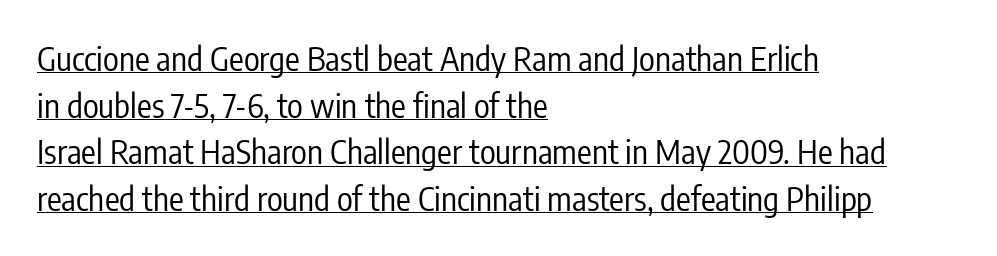
The image shows 33 px regular-weight, condensed sans-serif type, upright; set left-aligned, normal line spacing (1.41x), normal letter spacing, underlined; low stroke contrast and a medium x-height.
